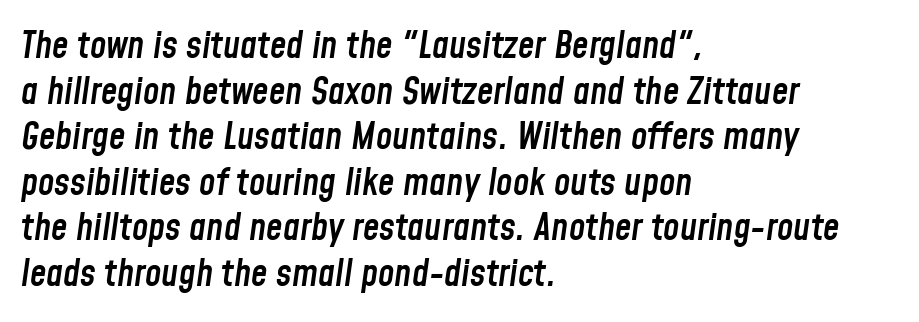
Every row of glyphs begins at an identical x-position on the left. Do the characters align in a grid? No, the font is proportional. Between one letter and the next there's only the usual sliver of space. I'd describe the lettering as semibold — firm but not a full bold. The strip under each line holds only bare page.
